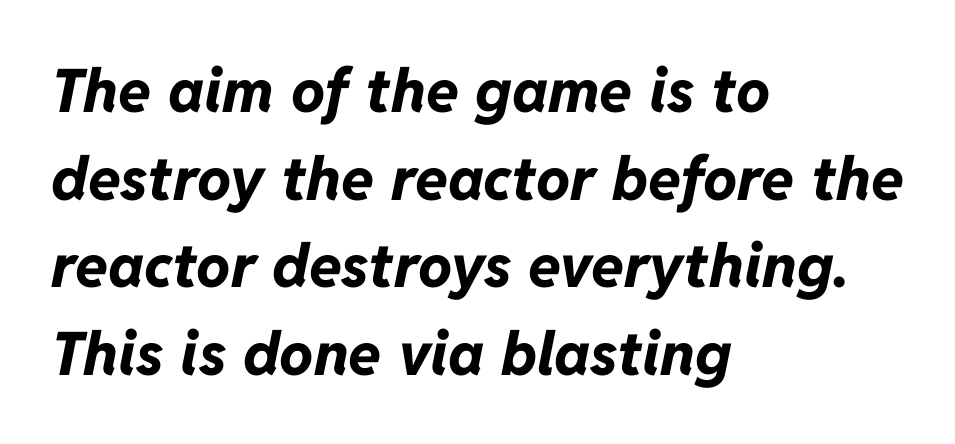
Q: Is the text bold? A: Yes.
Q: Is the text italic (slanted)? A: Yes, it leans right by about 11 degrees.
Q: Is the text underlined? A: No.
Q: How is the paragraph aligned? A: Left-aligned.
Q: Is the spacing between letters normal or unusually wide? A: Normal.
Q: Is the spacing between lines tight, normal or loose? A: Normal.
Q: Width (condensed, normal, or wide)? A: Normal.
Q: Stroke contrast? A: Low.
Q: x-height? A: Medium.
Q: Monospaced? A: No.
